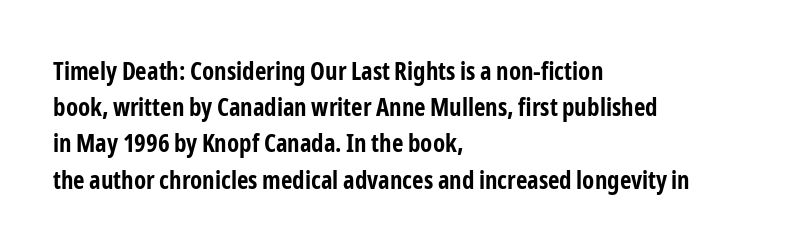
Typesetter's note: full bold, strokes at maximum text heaviness. Rendered with straight, roman letterforms. The line-height multiplier appears to be the usual default. Words appear dense and cohesive because spacing is normal. A student would call this left alignment; a typographer would say flush left, rag right. The baseline area is clear.
